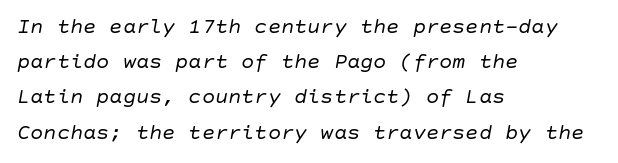
{"italic": "yes", "lean": "right", "slant_degrees": 10, "bold": "no", "underline": "no", "align": "left", "line_spacing": "normal", "line_spacing_ratio": 1.6, "letter_spacing": "normal", "letter_spacing_em": 0.0, "glyph_px": 22}
